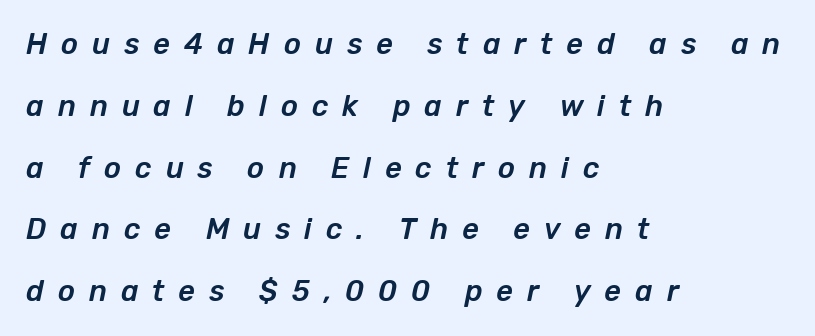
Decoration check: the copy has no underline. Letter spacing: wide. Whoever set this chose breathing room over compactness in the vertical rhythm. Here the designer chose a conventional face with non-uniform glyph widths.
